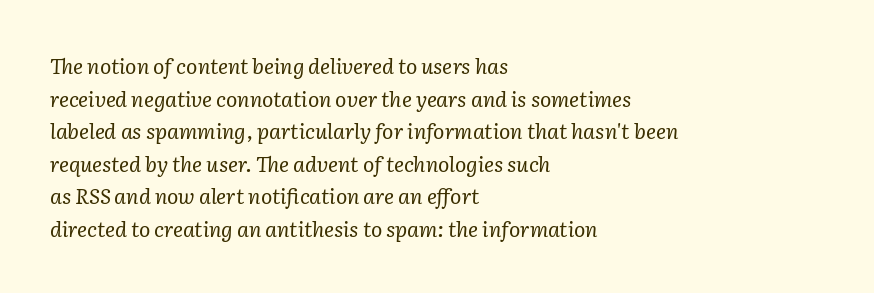
Q: Is the text bold? A: No.
Q: Is the text italic (slanted)? A: Yes, it leans right by about 2 degrees.
Q: Is the text underlined? A: No.
Q: How is the paragraph aligned? A: Left-aligned.
Q: Is the spacing between letters normal or unusually wide? A: Normal.
Q: Is the spacing between lines tight, normal or loose? A: Normal.
